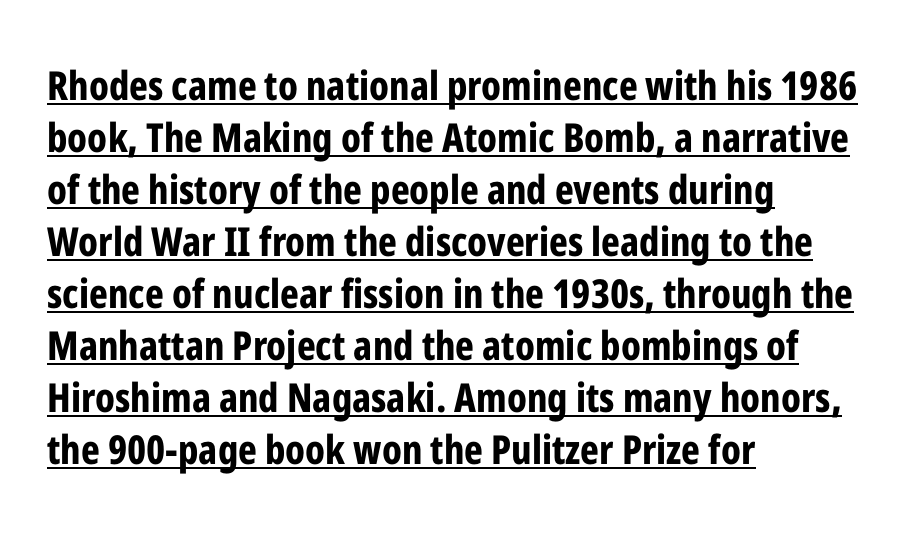
Q: Is the text bold? A: Yes.
Q: Is the text italic (slanted)? A: No, it is upright.
Q: Is the typeface a serif or a sans-serif typeface? A: Sans-serif.
Q: Is the text underlined? A: Yes.
Q: How is the paragraph aligned? A: Left-aligned.
Q: Is the spacing between letters normal or unusually wide? A: Normal.
Q: Is the spacing between lines tight, normal or loose? A: Normal.
Q: Width (condensed, normal, or wide)? A: Condensed.
Q: Stroke contrast? A: Low.
Q: x-height? A: Medium.
Q: Monospaced? A: No.
